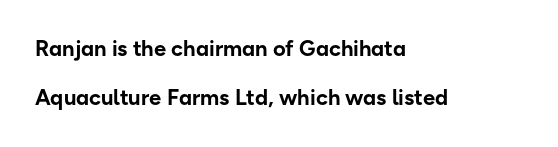
The image shows 22 px bold type, upright; set left-aligned, loose line spacing (2.25x), normal letter spacing, not underlined.
